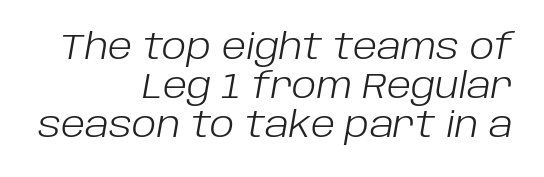
This rendering uses right alignment, leaving the left contour irregular. What's the leading like? Squeezed, with rows nearly overlapping. Is the letter spacing exaggerated? No — it looks like the ordinary default. The space beneath each line is pristine and unruled. Is this a heavy cut? Hardly; it is regular or lighter.
